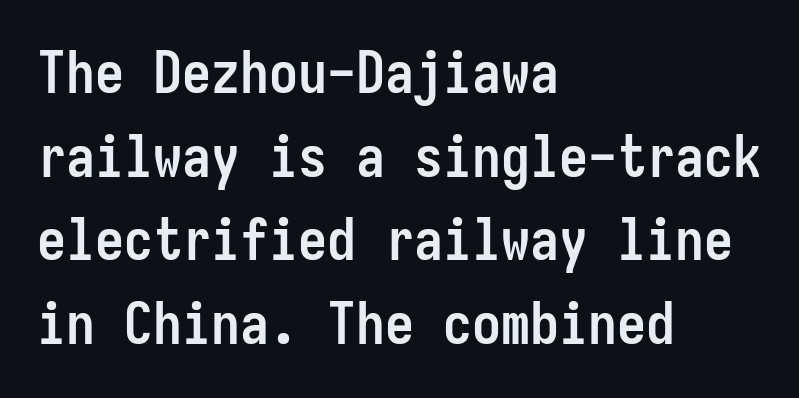
{"serif": "no", "italic": "no", "bold": "yes", "weight": "semibold", "width": "condensed", "stroke_contrast": "low", "x_height": "medium", "monospaced": "yes", "underline": "no", "align": "left", "line_spacing": "normal", "line_spacing_ratio": 1.44, "letter_spacing": "normal", "letter_spacing_em": 0.0, "glyph_px": 58}
